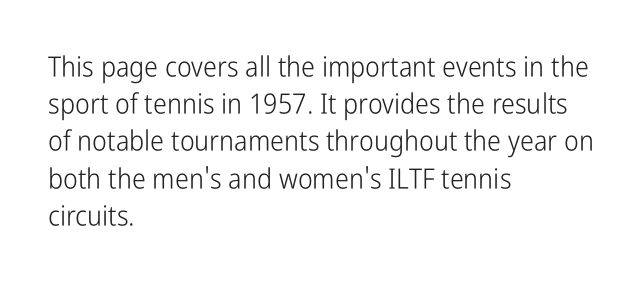
Q: Is the text bold? A: No.
Q: Is the text italic (slanted)? A: No, it is upright.
Q: Is the typeface a serif or a sans-serif typeface? A: Sans-serif.
Q: Is the text underlined? A: No.
Q: How is the paragraph aligned? A: Left-aligned.
Q: Is the spacing between letters normal or unusually wide? A: Normal.
Q: Is the spacing between lines tight, normal or loose? A: Normal.
Q: Width (condensed, normal, or wide)? A: Condensed.
Q: Stroke contrast? A: Low.
Q: x-height? A: Medium.
Q: Monospaced? A: No.
